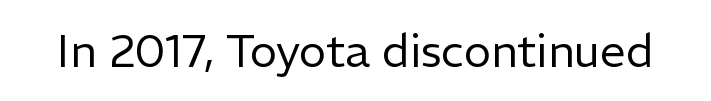
{"serif": "no", "italic": "no", "bold": "no", "weight": "regular", "width": "normal", "stroke_contrast": "low", "x_height": "medium", "monospaced": "no", "underline": "no", "letter_spacing": "normal", "letter_spacing_em": 0.0, "glyph_px": 46}
